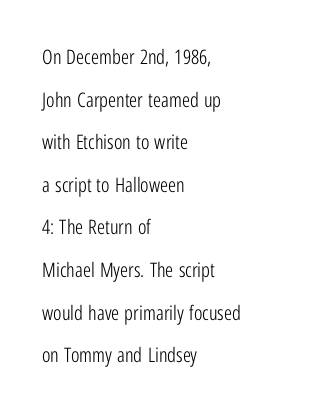
Q: Is the text bold? A: No.
Q: Is the text italic (slanted)? A: No, it is upright.
Q: Is the text underlined? A: No.
Q: How is the paragraph aligned? A: Left-aligned.
Q: Is the spacing between letters normal or unusually wide? A: Normal.
Q: Is the spacing between lines tight, normal or loose? A: Loose.
